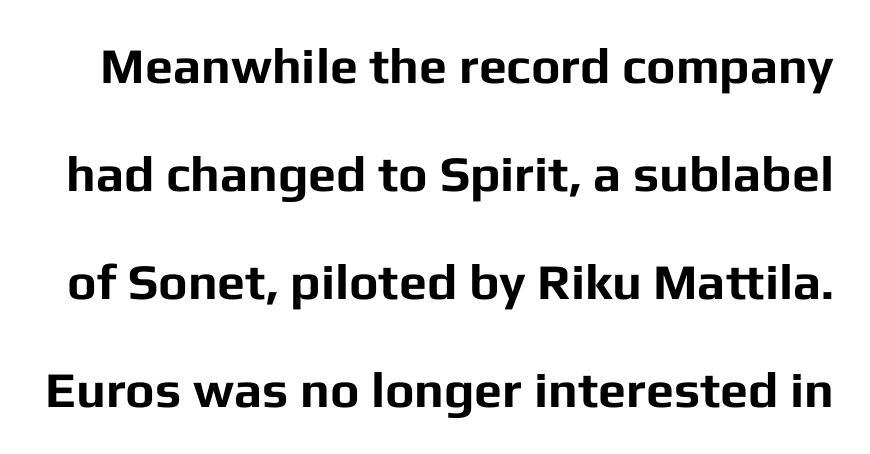
Every character sits straight up, as roman type does. The rendering uses a bold face; every stroke is thick and dark. Students, note that the glyphs here touch the page at normal intervals. Reading down the column, the eye jumps a long way to each next line. Beneath every word, the page is bare. Do the characters align in a grid? No, the font is proportional.
